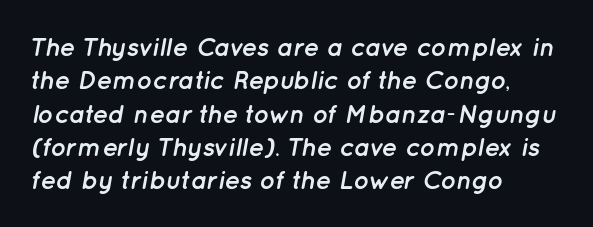
Q: Is the text bold? A: Yes.
Q: Is the text italic (slanted)? A: Yes, it leans right by about 12 degrees.
Q: Is the text underlined? A: No.
Q: How is the paragraph aligned? A: Left-aligned.
Q: Is the spacing between letters normal or unusually wide? A: Normal.
Q: Is the spacing between lines tight, normal or loose? A: Normal.
